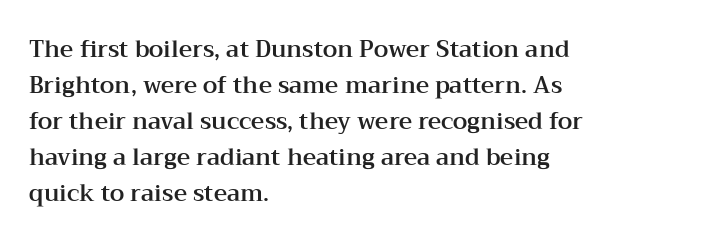
The passage shown has conventional tracking throughout. The axis of the letterforms is exactly vertical. In CSS terms this would be text-align: left. The area under the type is left untouched.
